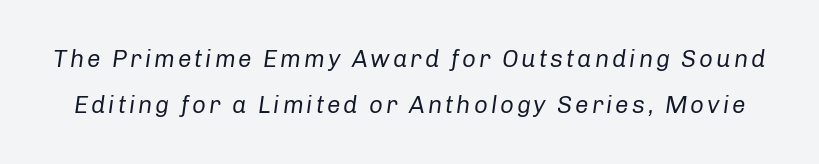
{"italic": "yes", "lean": "right", "slant_degrees": 8, "bold": "no", "underline": "no", "line_spacing": "loose", "line_spacing_ratio": 1.93, "glyph_px": 24}
